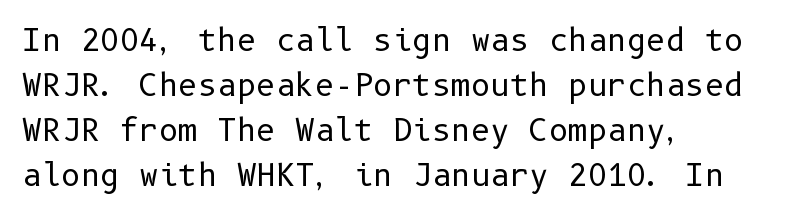
The image shows 30 px regular-weight sans-serif type, upright; set left-aligned, normal line spacing (1.5x), normal letter spacing, not underlined; low stroke contrast and a medium x-height.
